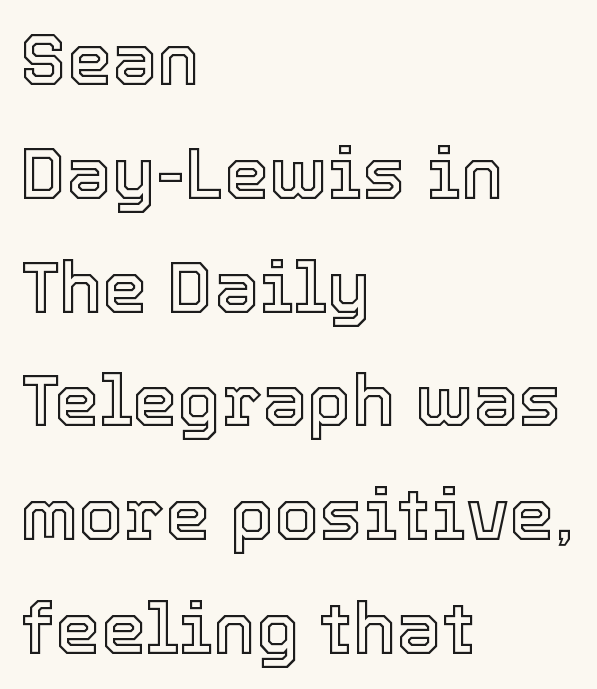
{"italic": "no", "width": "normal", "x_height": "medium", "monospaced": "no", "underline": "no", "align": "left", "line_spacing": "normal", "line_spacing_ratio": 1.58, "letter_spacing": "normal", "letter_spacing_em": 0.0, "glyph_px": 72}
